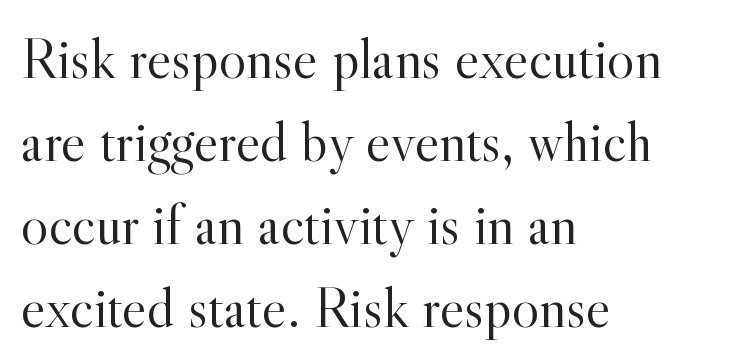
The image shows 58 px light serif type, upright; set left-aligned, normal line spacing (1.43x), normal letter spacing, not underlined; a small x-height.
